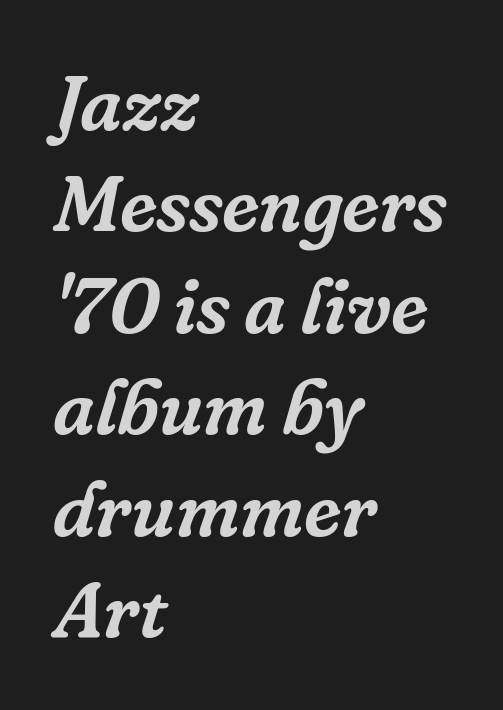
The image shows 78 px serif type, italic (leaning right); set left-aligned, normal line spacing (1.3x), normal letter spacing, not underlined; low stroke contrast and a medium x-height.
